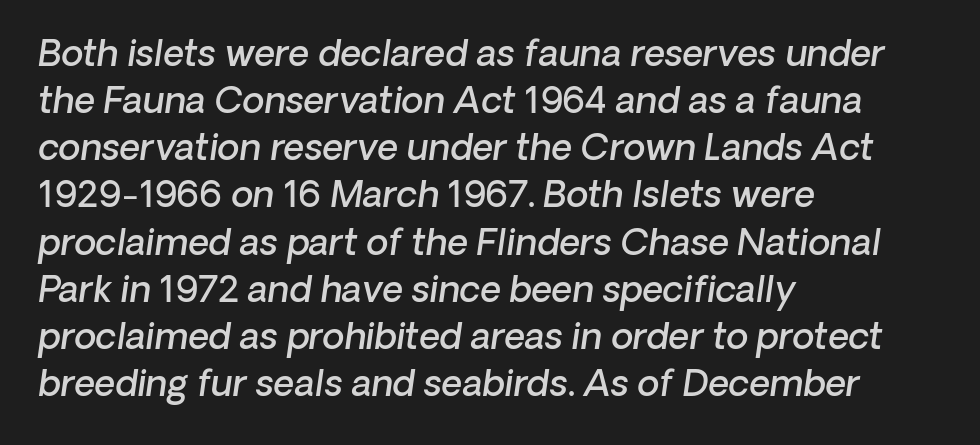
The image shows 36 px semibold type, italic (leaning right); set left-aligned, normal line spacing (1.31x), normal letter spacing, not underlined; low stroke contrast and a medium x-height.
